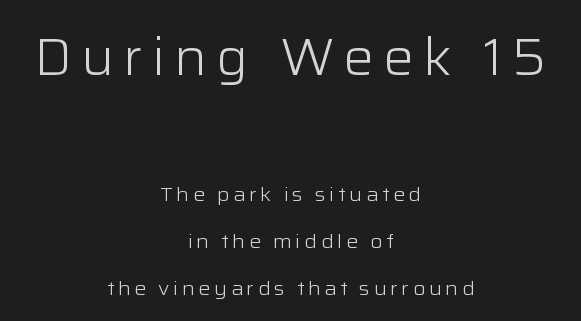
The image shows 51 px light sans-serif type, upright; set centered, loose line spacing (2.35x), not underlined; the first (top) block is 2.55x larger; low stroke contrast and a medium x-height.
